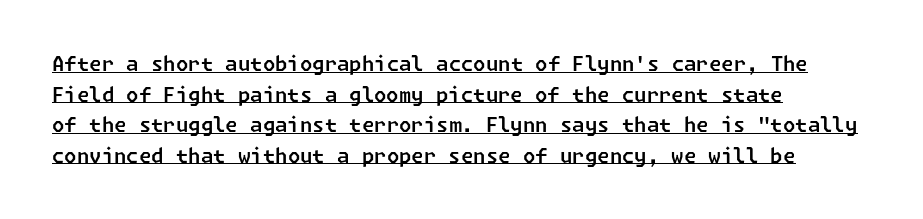
There is no visible air inserted between adjacent glyphs. These lines sit exactly where default settings would place them. Has an underline been added? It has. The passage is arranged the way most books set body copy — flush left.
